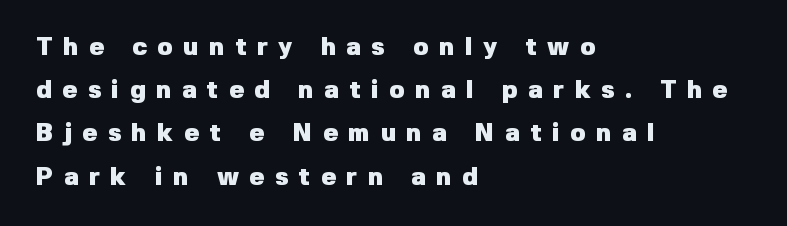
The image shows 25 px bold type, upright; set left-aligned, line spacing 1.73x, unusually wide letter spacing (+0.42 em), not underlined.
